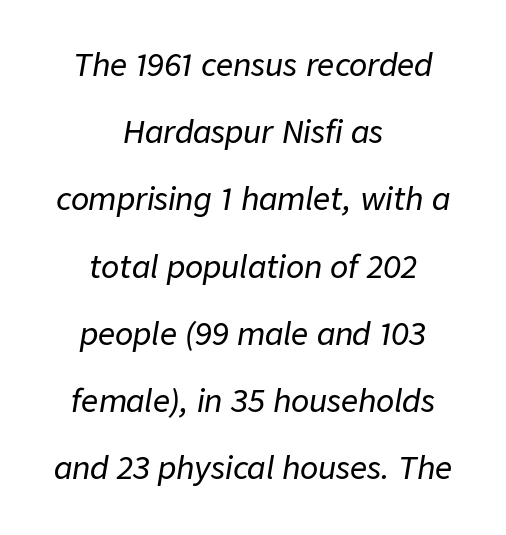
Inter-character spacing is left at the font's built-in metrics. There's an unmistakable incline to the writing here. The words here are not underlined. Layout note: lines centered.
